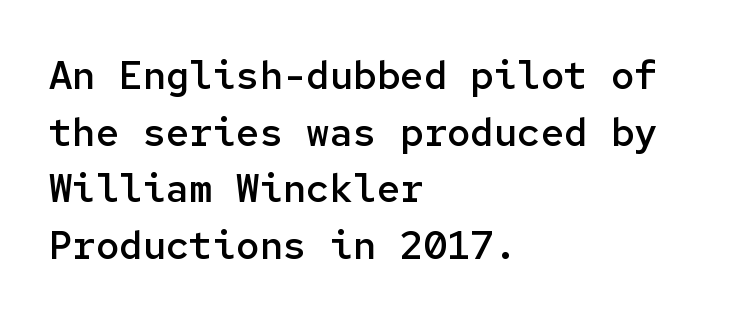
Students, note that the glyphs here touch the page at normal intervals. Look at the stroke-to-counter ratio: somewhat heavy, a semibold. Rendered with straight, roman letterforms. The lines sit at an ordinary, default distance from one another.
